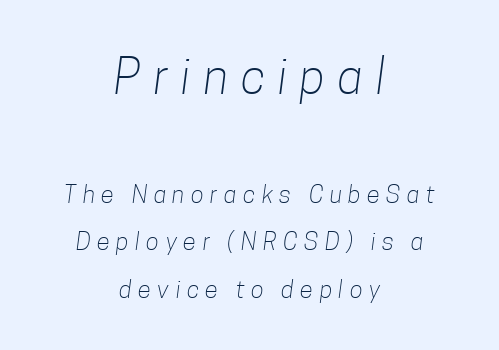
The image shows 48 px light, condensed sans-serif type; set centered, loose line spacing (1.97x), unusually wide letter spacing (+0.27 em), not underlined; the first (top) block is 2.0x larger; low stroke contrast and a medium x-height.
